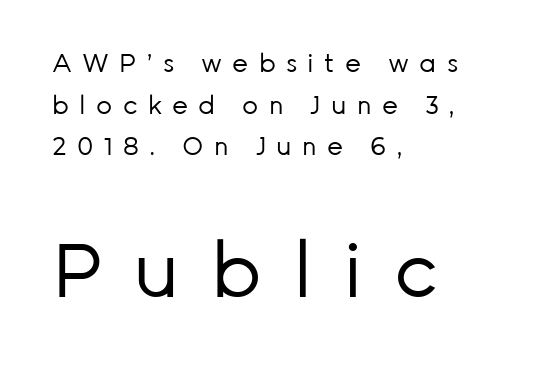
{"serif": "no", "italic": "no", "bold": "no", "weight": "regular", "width": "normal", "stroke_contrast": "low", "x_height": "medium", "monospaced": "no", "underline": "no", "align": "left", "line_spacing": "normal", "line_spacing_ratio": 1.67, "letter_spacing": "wide", "letter_spacing_em": 0.41, "larger_block": "second", "size_ratio": 3.0, "glyph_px": 75}
